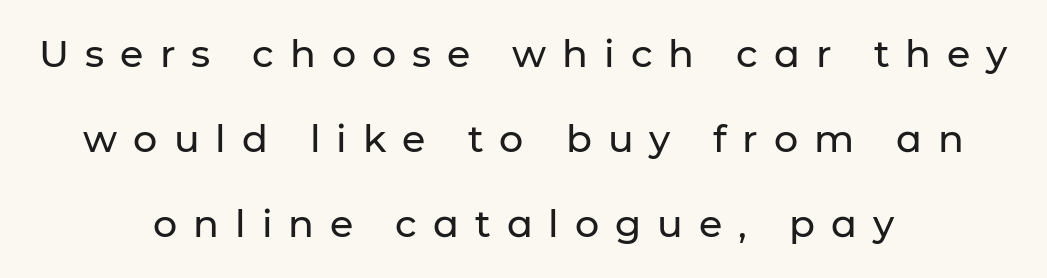
Q: Is the text italic (slanted)? A: No, it is upright.
Q: Is the typeface a serif or a sans-serif typeface? A: Sans-serif.
Q: Is the text underlined? A: No.
Q: How is the paragraph aligned? A: Centered.
Q: Is the spacing between letters normal or unusually wide? A: Unusually wide.
Q: Is the spacing between lines tight, normal or loose? A: Loose.
Q: Width (condensed, normal, or wide)? A: Normal.
Q: Stroke contrast? A: Low.
Q: x-height? A: Medium.
Q: Monospaced? A: No.
